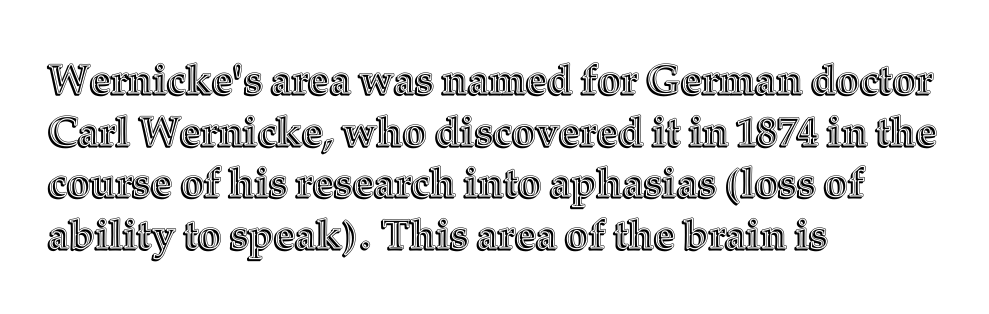
Q: Is the text italic (slanted)? A: No, it is upright.
Q: Is the text underlined? A: No.
Q: How is the paragraph aligned? A: Left-aligned.
Q: Is the spacing between letters normal or unusually wide? A: Normal.
Q: Is the spacing between lines tight, normal or loose? A: Normal.
Q: Width (condensed, normal, or wide)? A: Normal.
Q: x-height? A: Medium.
Q: Monospaced? A: No.
